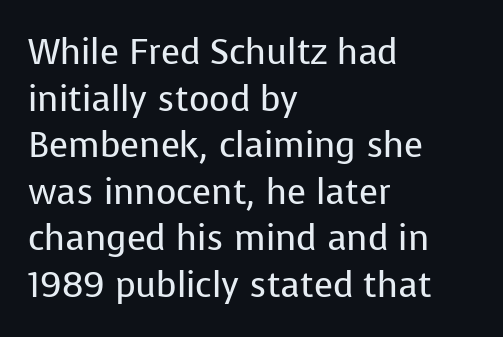
{"serif": "no", "italic": "no", "bold": "no", "weight": "regular", "width": "normal", "stroke_contrast": "low", "x_height": "medium", "monospaced": "no", "underline": "no", "align": "left", "line_spacing": "normal", "line_spacing_ratio": 1.33, "letter_spacing": "normal", "letter_spacing_em": 0.0, "glyph_px": 35}
